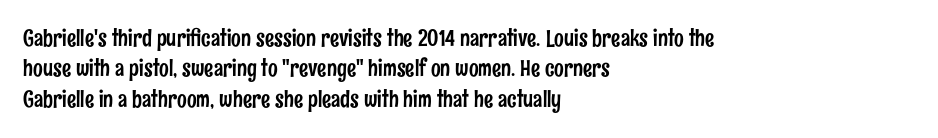
{"italic": "no", "underline": "no", "align": "left", "line_spacing": "normal", "line_spacing_ratio": 1.32, "letter_spacing": "normal", "letter_spacing_em": 0.0, "glyph_px": 23}
